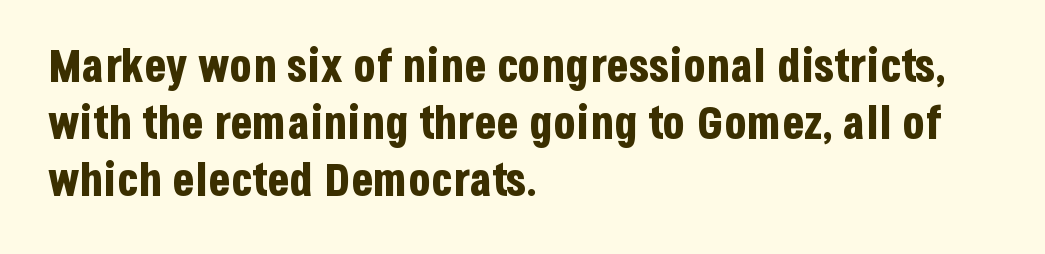
As a designer I'd log this as weight 700, bold. Look at the bottom of the vertical strokes: they stop flat, with no serifs. Here the designer chose a conventional face with non-uniform glyph widths. Letter spacing: default. You can tell it's not italic because the verticals are truly vertical. The glyphs are unaccompanied by any horizontal stroke below them.
